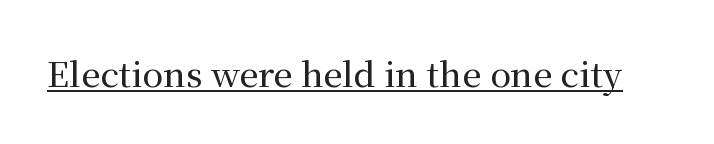
Proportional: the letters do not fall into vertical columns. When letters stand straight like this, we call the style roman or upright. Tracking here is standard; glyphs follow each other at the usual distance. Underlined type. The type family on display is of the serif kind.
